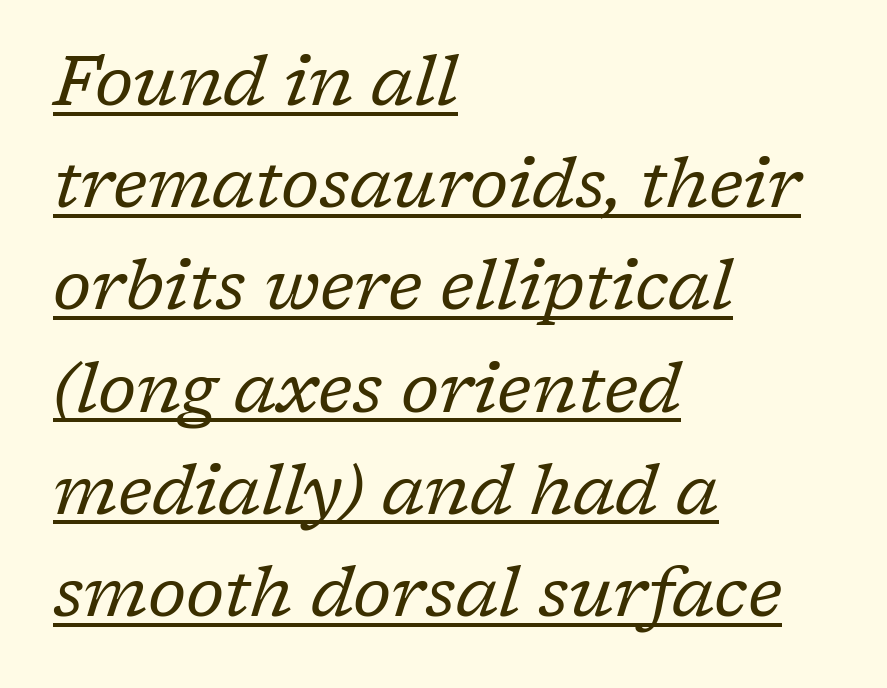
These glyphs show unthickened strokes, regular width or finer. Quick note: interline space is typical. Looks like regular typesetting: each glyph gets only the width it needs. The font's italic variant was chosen for this text.
